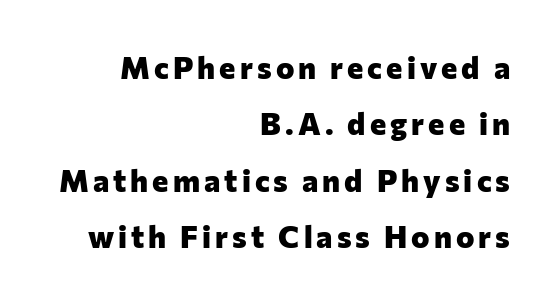
{"serif": "no", "italic": "no", "bold": "yes", "weight": "heavy", "width": "normal", "stroke_contrast": "low", "x_height": "medium", "monospaced": "no", "underline": "no", "align": "right", "line_spacing_ratio": 1.82, "glyph_px": 31}
